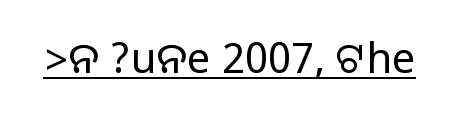
The image shows 42 px sans-serif type, upright; set normal letter spacing, underlined; medium stroke contrast.
